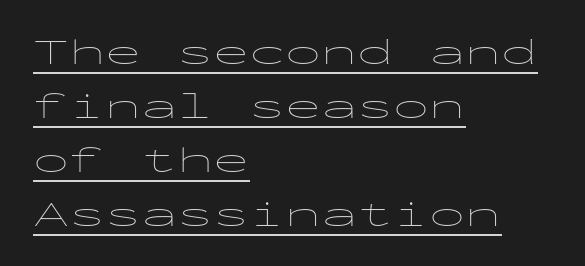
{"serif": "no", "italic": "no", "bold": "no", "weight": "thin", "width": "wide", "stroke_contrast": "low", "x_height": "medium", "monospaced": "yes", "underline": "yes", "align": "left", "line_spacing": "normal", "line_spacing_ratio": 1.5, "letter_spacing": "normal", "letter_spacing_em": 0.0, "glyph_px": 36}
